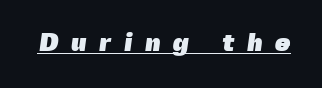
{"bold": "yes", "underline": "yes", "letter_spacing": "wide", "letter_spacing_em": 0.5, "glyph_px": 25}
